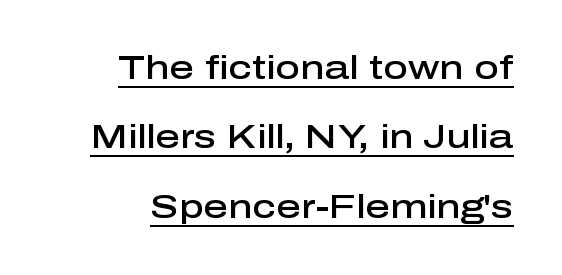
The image shows 34 px semibold sans-serif type, upright; set loose line spacing (2.04x), normal letter spacing, underlined; low stroke contrast and a medium x-height.
